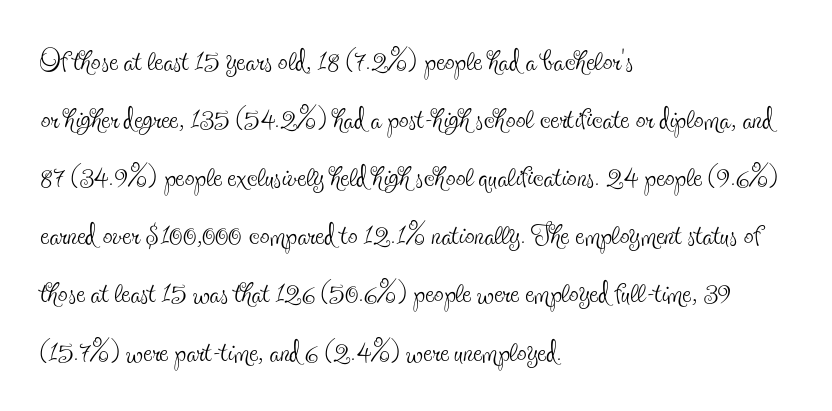
Q: Is the text bold? A: No.
Q: Is the typeface a serif or a sans-serif typeface? A: Serif.
Q: Is the text underlined? A: No.
Q: How is the paragraph aligned? A: Left-aligned.
Q: Is the spacing between letters normal or unusually wide? A: Normal.
Q: Is the spacing between lines tight, normal or loose? A: Normal.
Q: Width (condensed, normal, or wide)? A: Condensed.
Q: x-height? A: Small.
Q: Monospaced? A: No.
